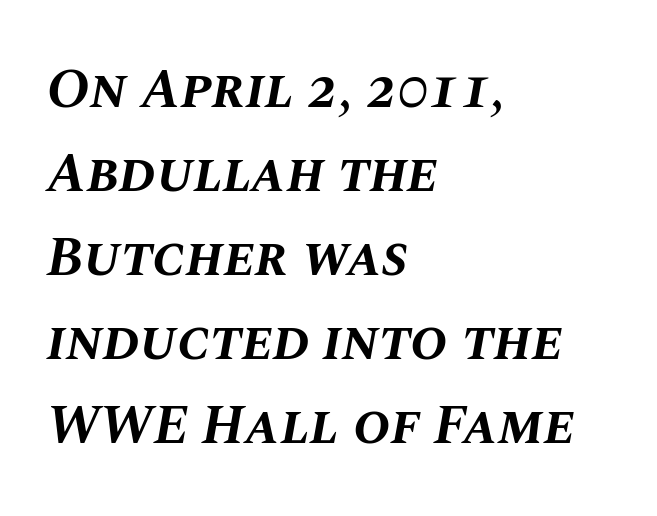
Leading: standard. A typesetter would call this proportional, since set widths differ per character. Descenders are the only things crossing below the line. The type is set solid horizontally, with unmodified tracking. Each glyph is drawn with heavy, bold strokes.
